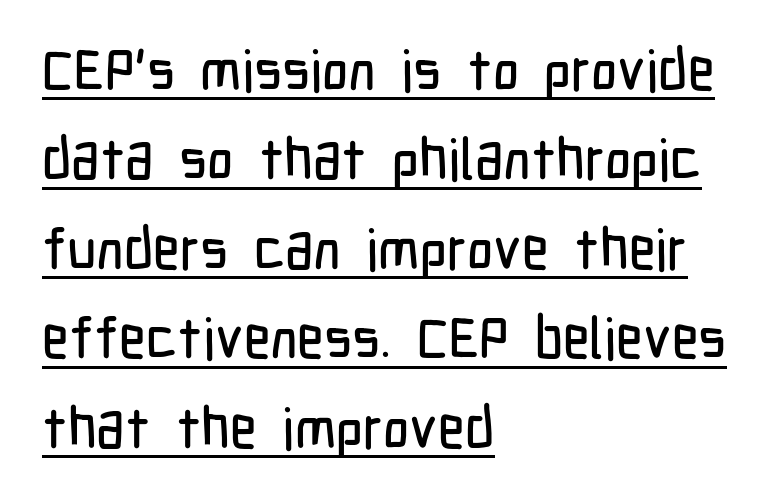
Q: Is the text italic (slanted)? A: No, it is upright.
Q: Is the typeface a serif or a sans-serif typeface? A: Sans-serif.
Q: Is the text underlined? A: Yes.
Q: How is the paragraph aligned? A: Left-aligned.
Q: Is the spacing between letters normal or unusually wide? A: Normal.
Q: Is the spacing between lines tight, normal or loose? A: Normal.
Q: Width (condensed, normal, or wide)? A: Condensed.
Q: Stroke contrast? A: Low.
Q: x-height? A: Medium.
Q: Monospaced? A: No.
